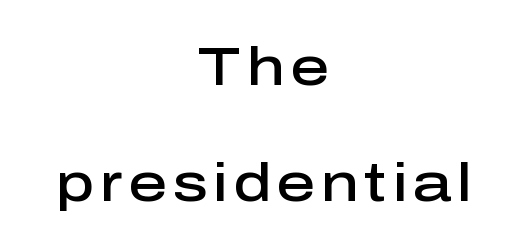
Vertical strokes here are truly vertical. Reading down the block, each line starts at a different indent, mirrored at its end. Look at the stroke-to-counter ratio: somewhat heavy, a semibold. A typesetter would call this leading open, well beyond the default. The passage shown is not underscored anywhere. The designer went with a sans here, leaving each stem footless.
